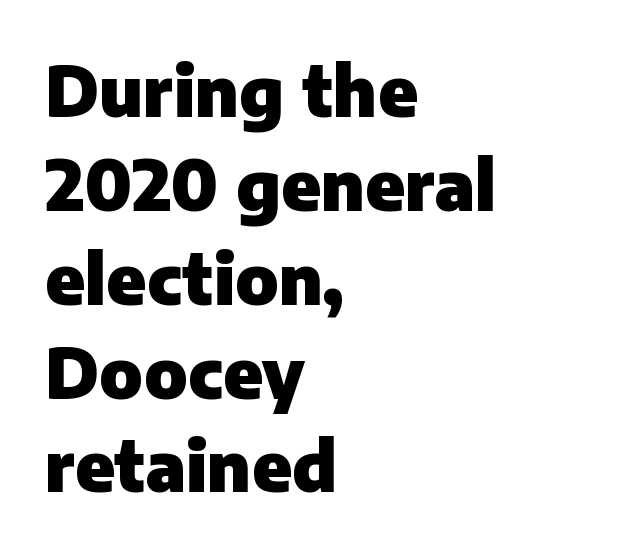
{"serif": "no", "italic": "no", "bold": "yes", "weight": "heavy", "width": "normal", "stroke_contrast": "low", "x_height": "medium", "monospaced": "no", "underline": "no", "align": "left", "line_spacing": "normal", "line_spacing_ratio": 1.36, "letter_spacing": "normal", "letter_spacing_em": 0.0, "glyph_px": 69}
